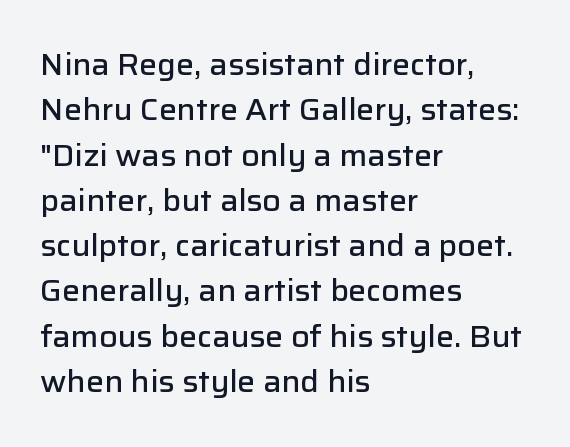
The image shows 30 px semibold sans-serif type, upright; set left-aligned, normal line spacing (1.51x), normal letter spacing, not underlined; low stroke contrast and a medium x-height.
